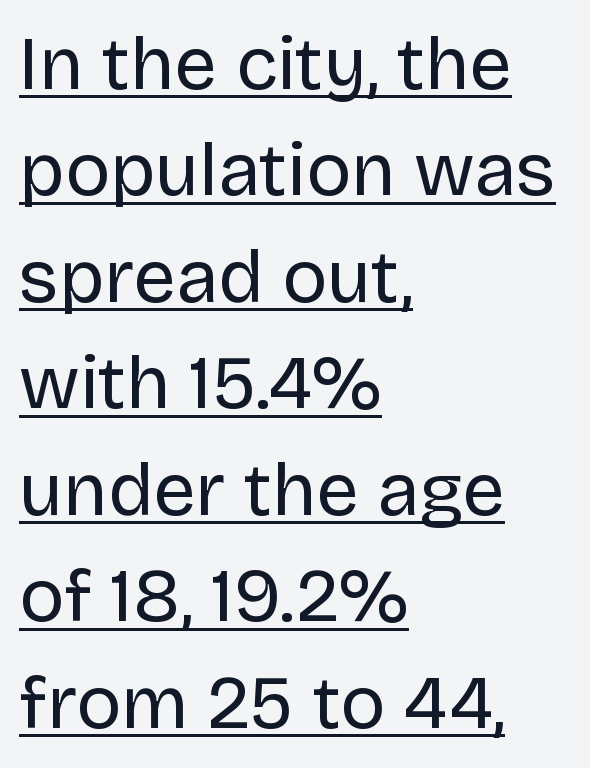
The image shows 75 px regular-weight sans-serif type, upright; set left-aligned, normal line spacing (1.42x), normal letter spacing, underlined; low stroke contrast and a large x-height.
